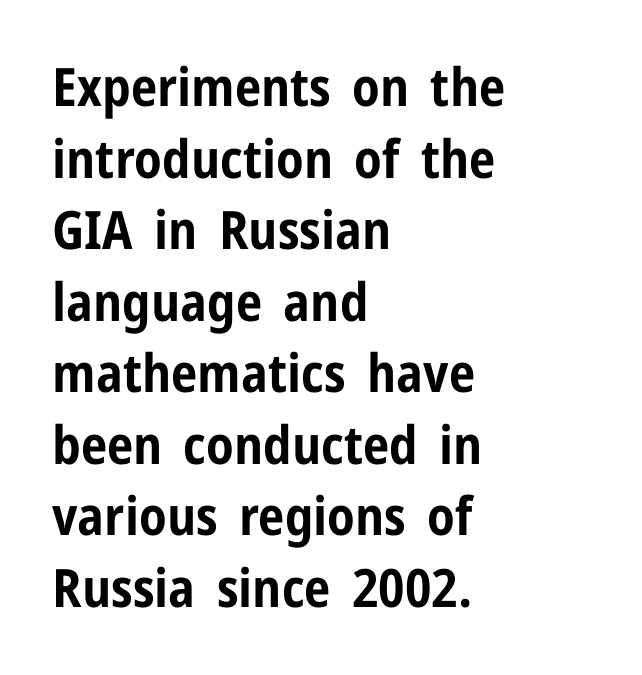
Q: Is the text bold? A: Yes.
Q: Is the text italic (slanted)? A: No, it is upright.
Q: Is the typeface a serif or a sans-serif typeface? A: Sans-serif.
Q: Is the text underlined? A: No.
Q: How is the paragraph aligned? A: Left-aligned.
Q: Is the spacing between letters normal or unusually wide? A: Normal.
Q: Is the spacing between lines tight, normal or loose? A: Normal.
Q: Width (condensed, normal, or wide)? A: Condensed.
Q: Stroke contrast? A: Low.
Q: x-height? A: Medium.
Q: Monospaced? A: No.
